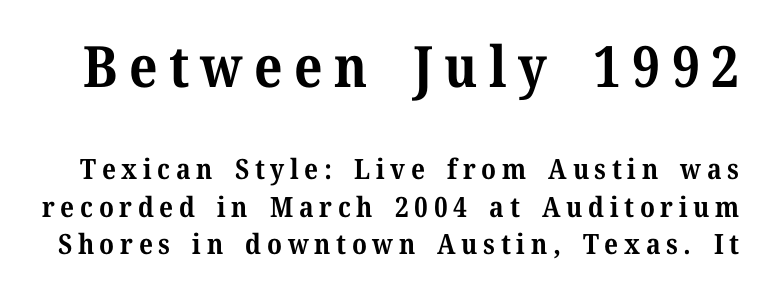
Leading matches the norm, producing a regular column. The gaps between neighbouring characters are conspicuously large. Varying glyph widths throughout — classic text-font behaviour. The sample has been set heavy, in full bold. The glyphs in this specimen are seriffed.
